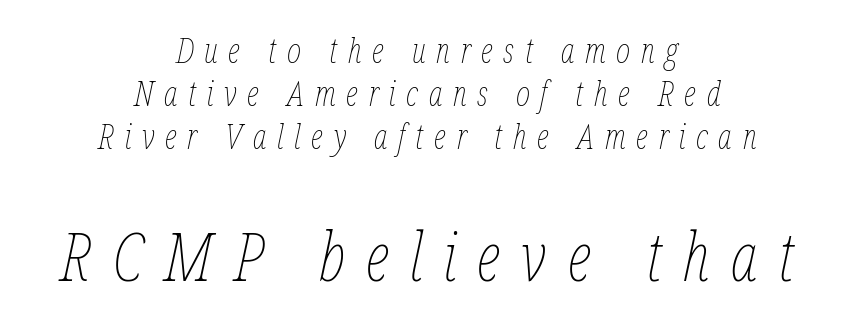
Q: Is the text bold? A: No.
Q: Is the text italic (slanted)? A: Yes, it leans right by about 12 degrees.
Q: Is the text underlined? A: No.
Q: How is the paragraph aligned? A: Centered.
Q: Is the spacing between letters normal or unusually wide? A: Unusually wide.
Q: Is the spacing between lines tight, normal or loose? A: Normal.
Q: Which block of text is set in a larger size, the first (top) or the second (bottom)? A: The second (bottom) one.
Q: Width (condensed, normal, or wide)? A: Condensed.
Q: Stroke contrast? A: Low.
Q: x-height? A: Medium.
Q: Monospaced? A: No.
